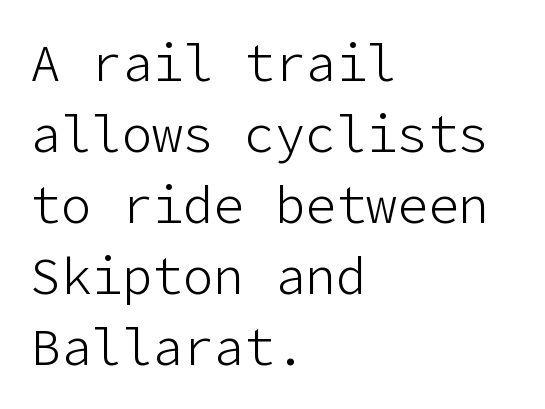
This reads as an unemphasized weight, regular at the heaviest. You can tell from the bare stems that sans-serif type was used. Plain, unruled lines of type. Default kerning and tracking; the words read as compact shapes.
